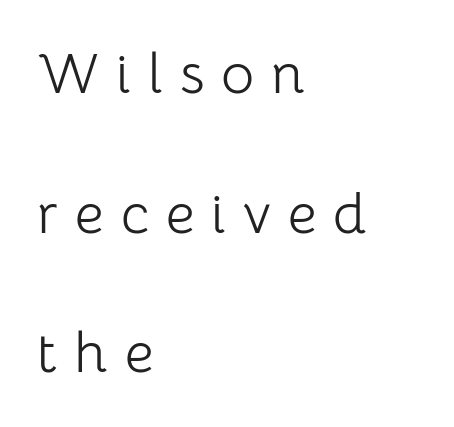
This is the regular roman posture of the typeface. Left-aligned paragraph, ragged on the right. The text was rendered using a sans face with plain stroke endings. The weight would be labelled regular, book, light, or lighter still. Observe the wide spacing: letters keep a clear distance from each other.
